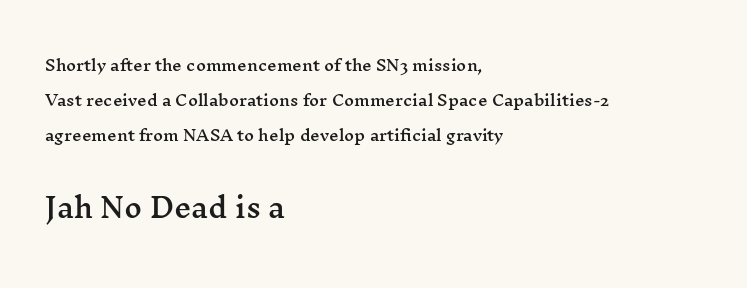
The image shows 27 px text type, upright; set left-aligned, loose line spacing (2.35x), normal letter spacing, not underlined; the second (bottom) block is 1.8x larger.
